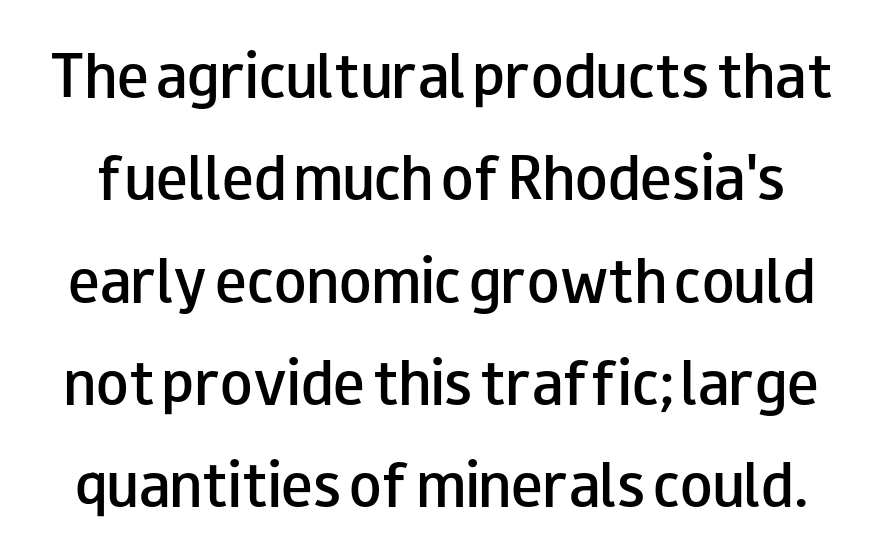
The image shows 53 px semibold, wide sans-serif type, upright; set loose line spacing (1.93x), normal letter spacing, not underlined; low stroke contrast and a small x-height.
